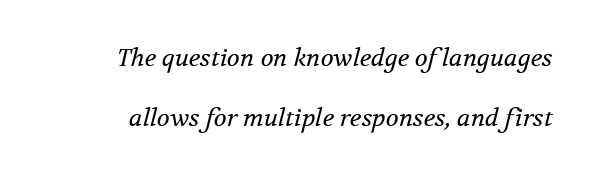
{"italic": "yes", "lean": "right", "slant_degrees": 12, "bold": "no", "underline": "no", "line_spacing": "loose", "line_spacing_ratio": 2.48, "letter_spacing": "normal", "letter_spacing_em": 0.0, "glyph_px": 24}
